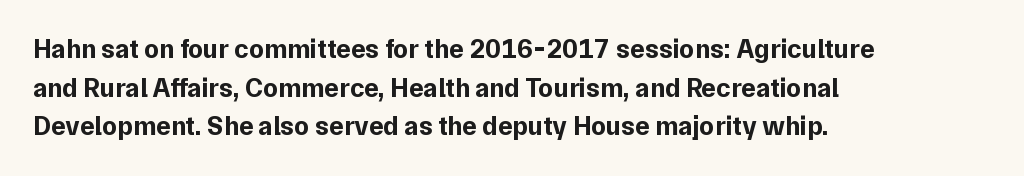
The glyphs are unaccompanied by any horizontal stroke below them. Alignment: flush left. Its strokes are broad and dark, the hallmark of bold type. Designer's note — italics off, roman on.
